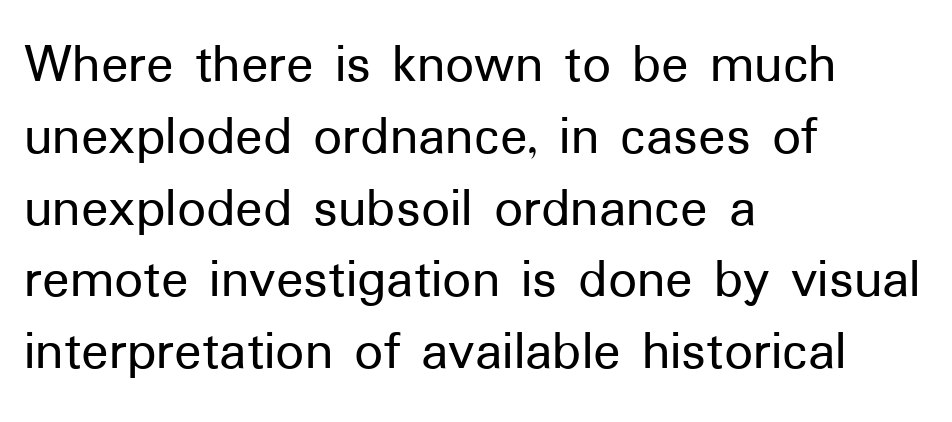
Q: Is the text italic (slanted)? A: No, it is upright.
Q: Is the typeface a serif or a sans-serif typeface? A: Sans-serif.
Q: Is the text underlined? A: No.
Q: How is the paragraph aligned? A: Left-aligned.
Q: Is the spacing between letters normal or unusually wide? A: Normal.
Q: Is the spacing between lines tight, normal or loose? A: Normal.
Q: Width (condensed, normal, or wide)? A: Normal.
Q: Stroke contrast? A: Low.
Q: x-height? A: Medium.
Q: Monospaced? A: No.
